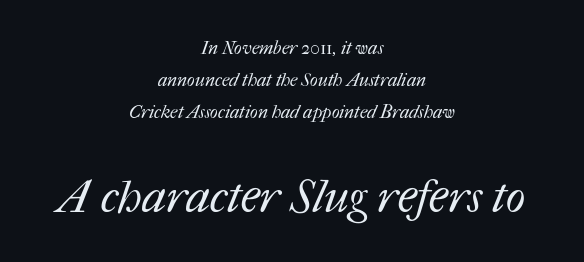
The image shows 46 px regular-weight type; set centered, line spacing 1.79x, normal letter spacing, not underlined; the second (bottom) block is 2.56x larger; medium stroke contrast and a medium x-height.
